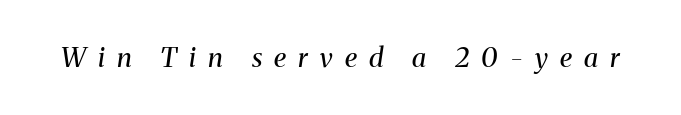
{"italic": "yes", "lean": "right", "slant_degrees": 8, "bold": "no", "underline": "no", "letter_spacing": "wide", "letter_spacing_em": 0.45, "glyph_px": 27}
